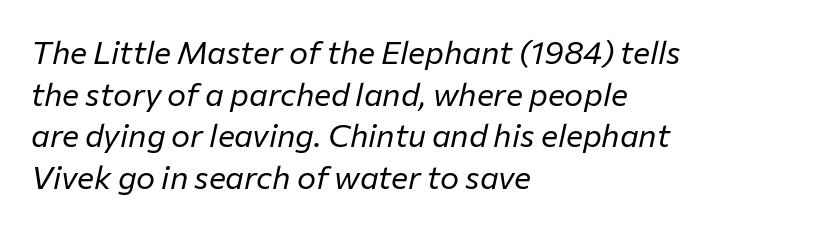
{"italic": "yes", "lean": "right", "slant_degrees": 12, "bold": "no", "weight": "regular", "width": "normal", "stroke_contrast": "low", "x_height": "medium", "monospaced": "no", "underline": "no", "align": "left", "line_spacing": "normal", "line_spacing_ratio": 1.3, "letter_spacing": "normal", "letter_spacing_em": 0.0, "glyph_px": 32}
